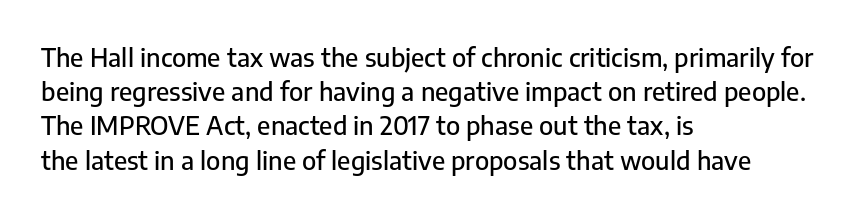
The image shows 25 px text type, upright; set left-aligned, normal line spacing (1.37x), normal letter spacing, not underlined.
